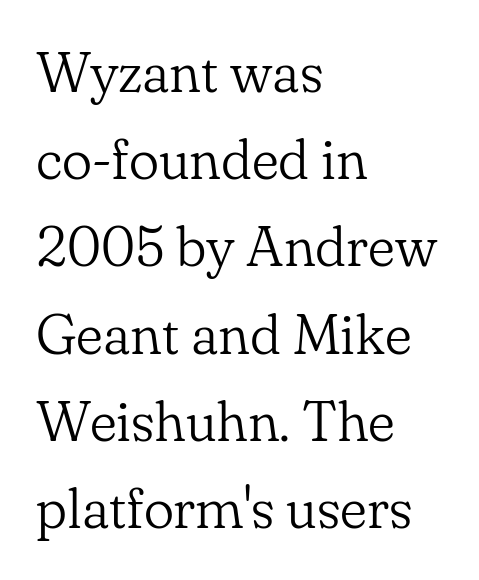
Each letter keeps its own natural width here, so spacing adapts to shape. The strip under each line holds only bare page. A typesetter would call this leading conventional body-copy spacing. Examine the stroke ends and you'll spot serifs. In terms of letterspacing, this is plain default setting. The text block is weighted toward the left margin, trailing off unevenly rightward.
